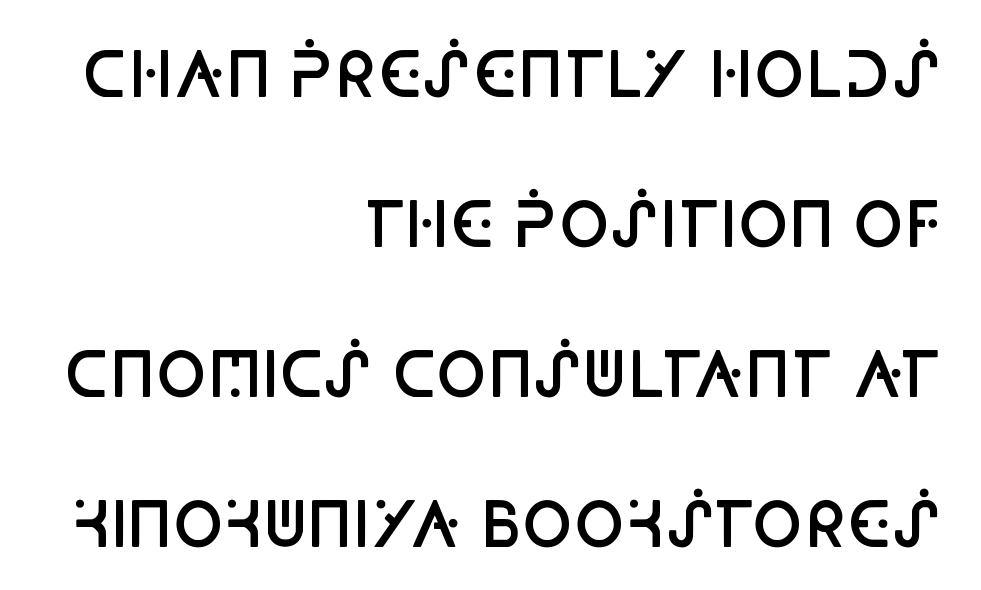
Q: Is the text bold? A: Semi-bold.
Q: Is the text italic (slanted)? A: No, it is upright.
Q: Is the typeface a serif or a sans-serif typeface? A: Sans-serif.
Q: Is the text underlined? A: No.
Q: How is the paragraph aligned? A: Right-aligned.
Q: Is the spacing between letters normal or unusually wide? A: Normal.
Q: Is the spacing between lines tight, normal or loose? A: Loose.
Q: Width (condensed, normal, or wide)? A: Condensed.
Q: Stroke contrast? A: Low.
Q: x-height? A: Large.
Q: Monospaced? A: No.
